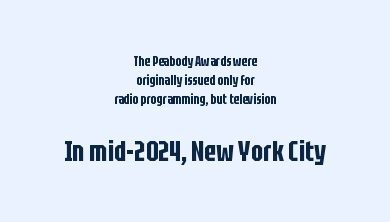
{"serif": "no", "italic": "no", "width": "condensed", "stroke_contrast": "low", "x_height": "large", "monospaced": "no", "underline": "no", "align": "center", "line_spacing": "normal", "line_spacing_ratio": 1.35, "letter_spacing": "normal", "letter_spacing_em": 0.0, "larger_block": "second", "size_ratio": 2.07, "glyph_px": 29}
